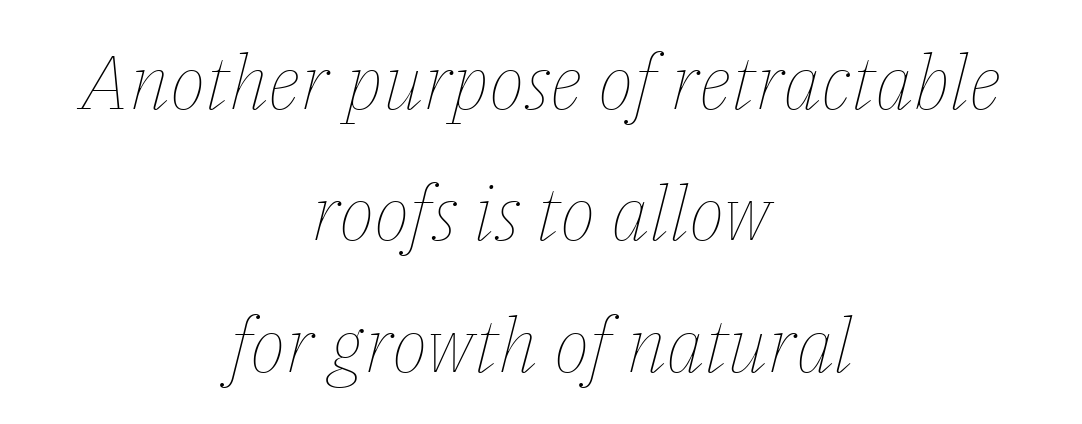
Each letter keeps its own natural width here, so spacing adapts to shape. Plain, unruled lines of type. Reading down the block, each line starts at a different indent, mirrored at its end. No extra ink here — the face is not bold.
